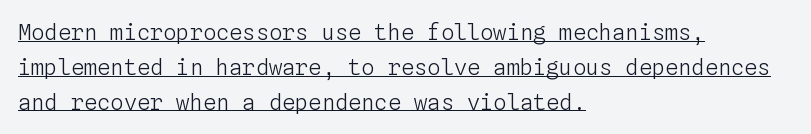
Q: Is the text bold? A: No.
Q: Is the text italic (slanted)? A: No, it is upright.
Q: Is the text underlined? A: Yes.
Q: How is the paragraph aligned? A: Left-aligned.
Q: Is the spacing between letters normal or unusually wide? A: Normal.
Q: Is the spacing between lines tight, normal or loose? A: Normal.
